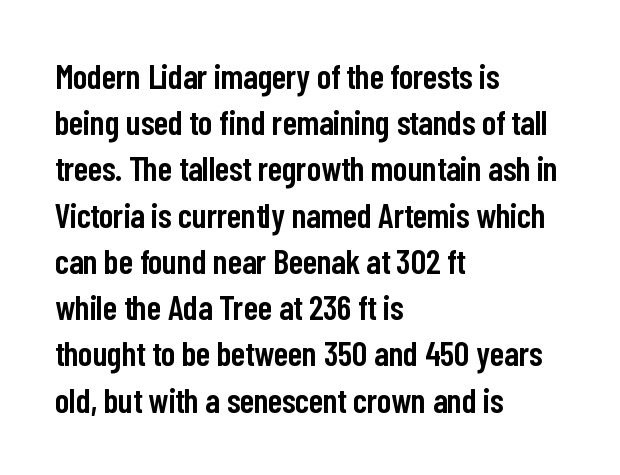
The image shows 34 px semibold, condensed sans-serif type, upright; set left-aligned, normal line spacing (1.36x), normal letter spacing, not underlined; low stroke contrast and a medium x-height.
